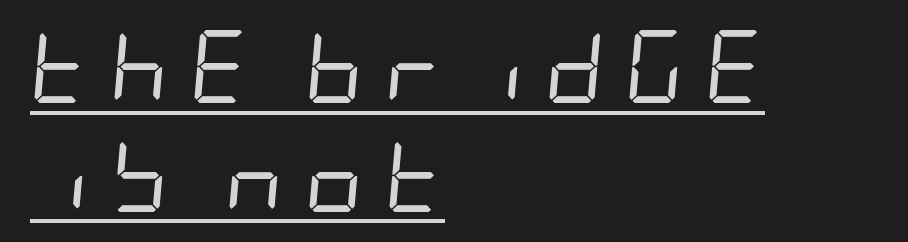
{"italic": "yes", "lean": "right", "slant_degrees": 5, "bold": "no", "weight": "regular", "width": "condensed", "stroke_contrast": "low", "x_height": "large", "underline": "yes", "align": "left", "line_spacing": "normal", "line_spacing_ratio": 1.49, "letter_spacing": "wide", "letter_spacing_em": 0.28, "glyph_px": 73}
